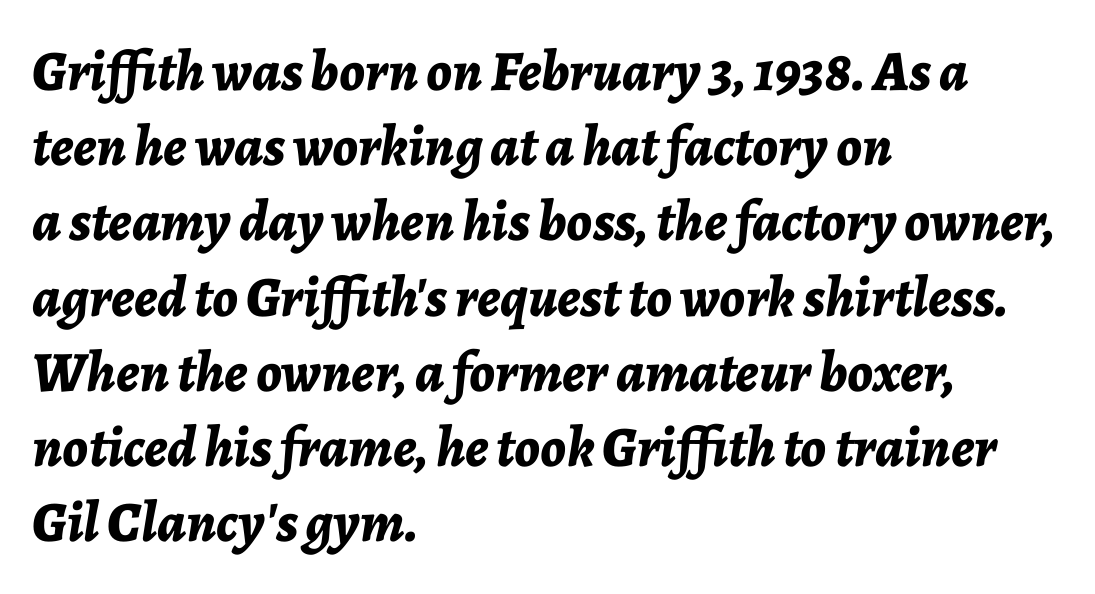
The image shows 57 px bold type, italic (leaning right); set left-aligned, normal line spacing (1.32x), normal letter spacing, not underlined; low stroke contrast and a medium x-height.
